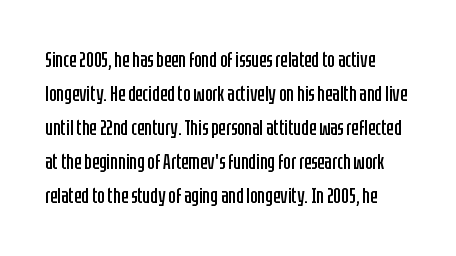
No extra ink here — the face is not bold. Vertical strokes here are truly vertical. Underlining? Definitely not there. The passage shown has conventional tracking throughout. The line-height multiplier appears to be the usual default.
